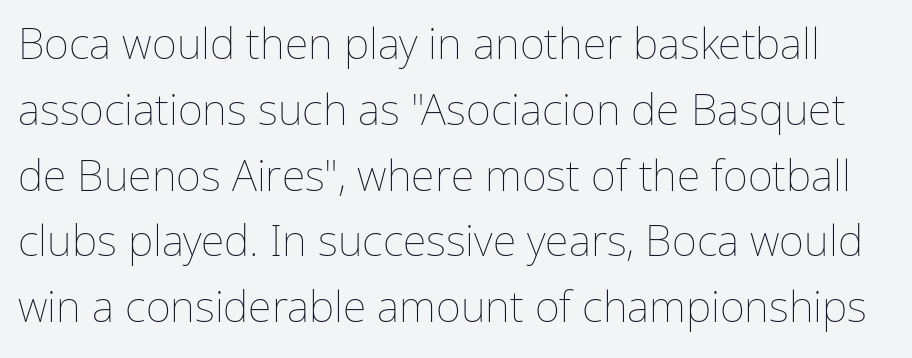
The image shows 43 px thin type, upright; set normal line spacing (1.53x), normal letter spacing, not underlined; low stroke contrast and a medium x-height.
